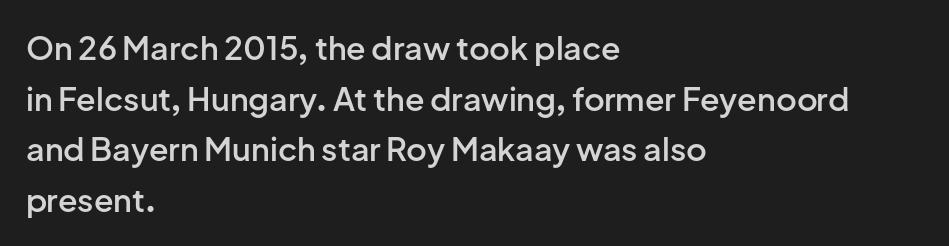
Q: Is the text bold? A: Semi-bold.
Q: Is the text italic (slanted)? A: No, it is upright.
Q: Is the typeface a serif or a sans-serif typeface? A: Sans-serif.
Q: Is the text underlined? A: No.
Q: How is the paragraph aligned? A: Left-aligned.
Q: Is the spacing between letters normal or unusually wide? A: Normal.
Q: Is the spacing between lines tight, normal or loose? A: Normal.
Q: Width (condensed, normal, or wide)? A: Normal.
Q: Stroke contrast? A: Low.
Q: x-height? A: Medium.
Q: Monospaced? A: No.
